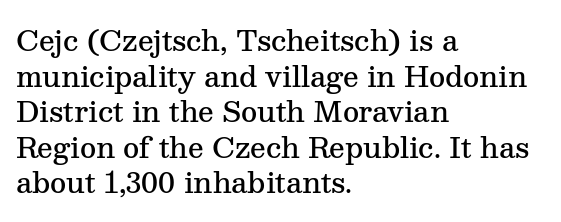
Q: Is the text bold? A: Semi-bold.
Q: Is the text italic (slanted)? A: No, it is upright.
Q: Is the typeface a serif or a sans-serif typeface? A: Serif.
Q: Is the text underlined? A: No.
Q: How is the paragraph aligned? A: Left-aligned.
Q: Is the spacing between letters normal or unusually wide? A: Normal.
Q: Is the spacing between lines tight, normal or loose? A: Normal.
Q: Width (condensed, normal, or wide)? A: Normal.
Q: Stroke contrast? A: Medium.
Q: x-height? A: Medium.
Q: Monospaced? A: No.
